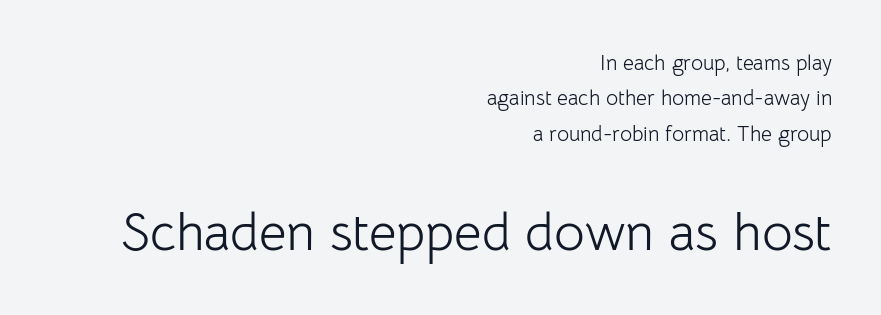
The image shows 53 px light sans-serif type, upright; set right-aligned, normal line spacing (1.69x), normal letter spacing, not underlined; the second (bottom) block is 2.52x larger; low stroke contrast and a medium x-height.
